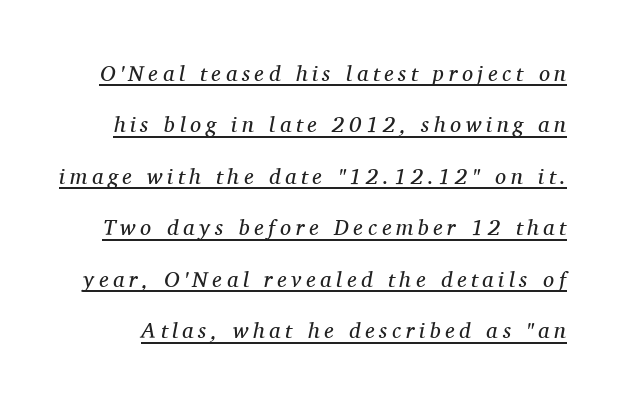
{"italic": "yes", "lean": "right", "slant_degrees": 11, "bold": "no", "underline": "yes", "line_spacing": "loose", "line_spacing_ratio": 2.34, "letter_spacing": "wide", "letter_spacing_em": 0.21, "glyph_px": 22}
